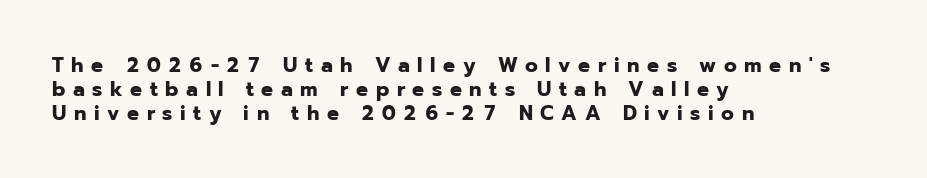
Q: Is the text bold? A: Yes.
Q: Is the text italic (slanted)? A: No, it is upright.
Q: Is the text underlined? A: No.
Q: How is the paragraph aligned? A: Left-aligned.
Q: Is the spacing between letters normal or unusually wide? A: Unusually wide.
Q: Is the spacing between lines tight, normal or loose? A: Tight.
